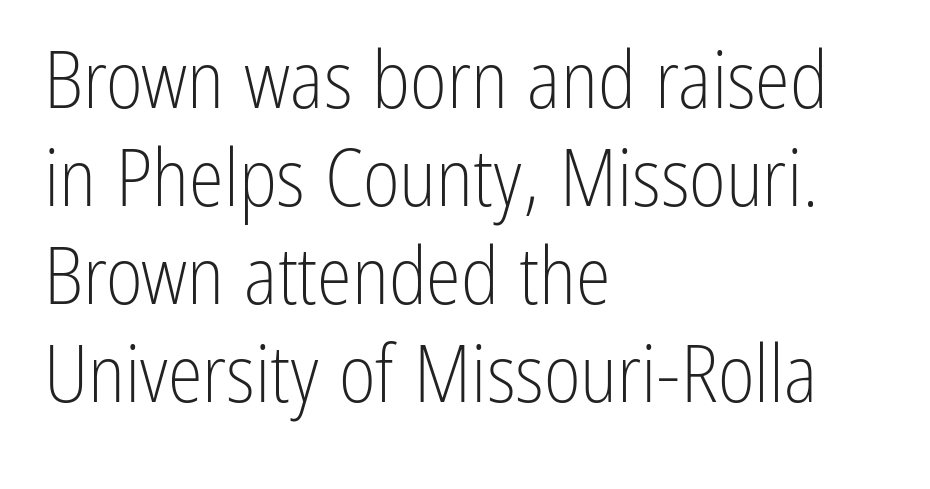
The image shows 79 px light, condensed sans-serif type, upright; set left-aligned, line spacing 1.24x, normal letter spacing, not underlined; low stroke contrast and a medium x-height.
